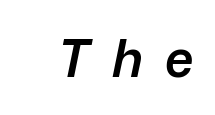
Q: Is the text bold? A: Semi-bold.
Q: Is the text italic (slanted)? A: Yes, it leans right by about 12 degrees.
Q: Is the text underlined? A: No.
Q: Is the spacing between letters normal or unusually wide? A: Unusually wide.
Q: Width (condensed, normal, or wide)? A: Normal.
Q: Stroke contrast? A: Low.
Q: x-height? A: Medium.
Q: Monospaced? A: No.
